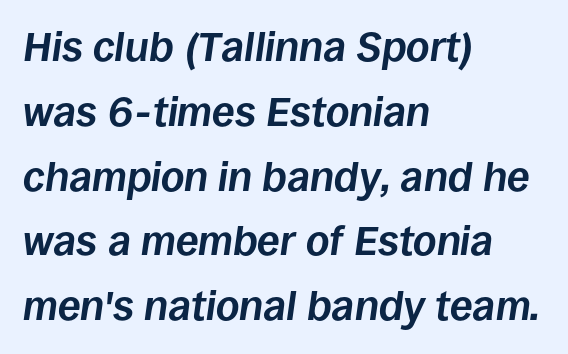
{"italic": "yes", "lean": "right", "slant_degrees": 8, "bold": "yes", "weight": "bold", "width": "normal", "stroke_contrast": "low", "x_height": "large", "monospaced": "no", "underline": "no", "align": "left", "line_spacing": "normal", "line_spacing_ratio": 1.58, "letter_spacing": "normal", "letter_spacing_em": 0.0, "glyph_px": 41}
